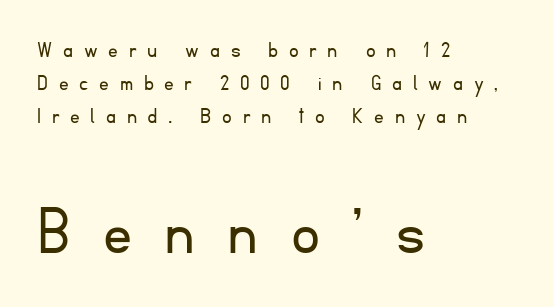
In terms of posture, this sample is upright. Bold? No — there's no thickening of the strokes. Two sizes are in play, and the larger belongs to the second block. The passage shown is typed in a proportional face where columns would drift. This sample is left-justified, so line endings fall wherever the words run out.
